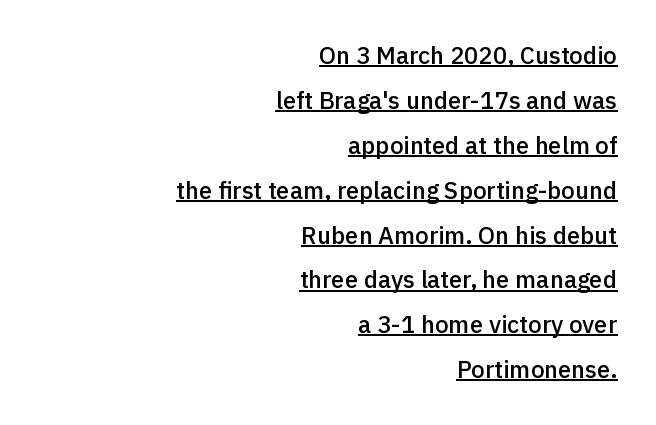
Q: Is the text bold? A: Semi-bold.
Q: Is the text italic (slanted)? A: No, it is upright.
Q: Is the text underlined? A: Yes.
Q: How is the paragraph aligned? A: Right-aligned.
Q: Is the spacing between letters normal or unusually wide? A: Normal.
